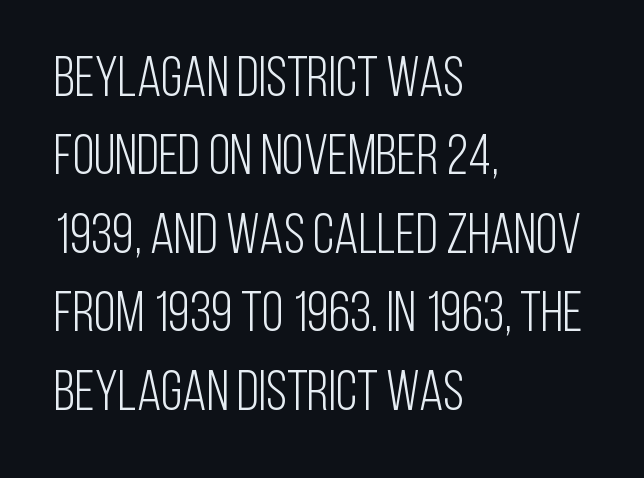
The image shows 56 px light, condensed sans-serif type, upright; set left-aligned, normal line spacing (1.4x), normal letter spacing, not underlined; low stroke contrast and a large x-height.
